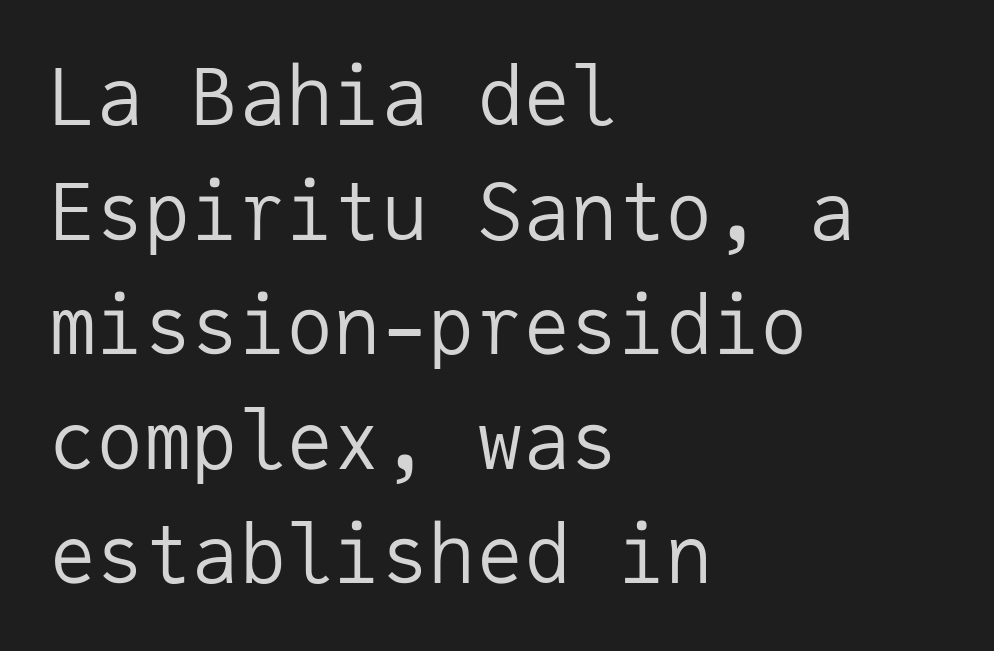
Is this a fixed-width face? Yes — each glyph sits in an identical cell. Caption: multi-line text, flush left, ragged right. Glyph-to-glyph distance matches everyday printed text. A typesetter would mark this as roman, not italic.
